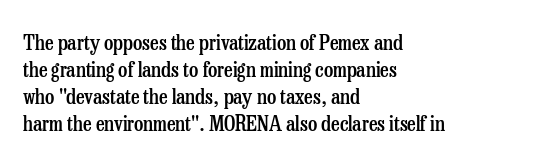
Q: Is the text bold? A: Semi-bold.
Q: Is the text italic (slanted)? A: No, it is upright.
Q: Is the text underlined? A: No.
Q: How is the paragraph aligned? A: Left-aligned.
Q: Is the spacing between letters normal or unusually wide? A: Normal.
Q: Is the spacing between lines tight, normal or loose? A: Normal.
